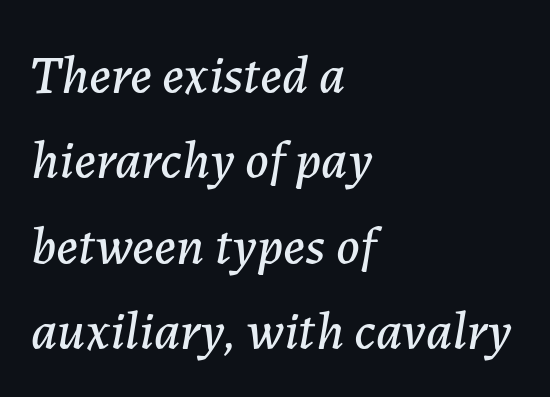
Q: Is the text italic (slanted)? A: Yes, it leans right by about 7 degrees.
Q: Is the text underlined? A: No.
Q: How is the paragraph aligned? A: Left-aligned.
Q: Is the spacing between letters normal or unusually wide? A: Normal.
Q: Is the spacing between lines tight, normal or loose? A: Normal.
Q: Width (condensed, normal, or wide)? A: Normal.
Q: Stroke contrast? A: Low.
Q: x-height? A: Medium.
Q: Monospaced? A: No.
